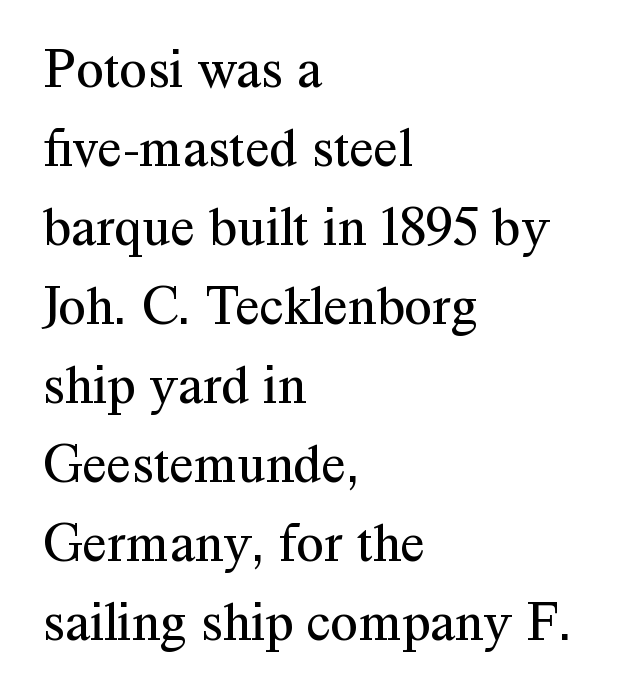
The image shows 56 px regular-weight serif type, upright; set left-aligned, normal line spacing (1.41x), normal letter spacing, not underlined; medium stroke contrast and a medium x-height.
